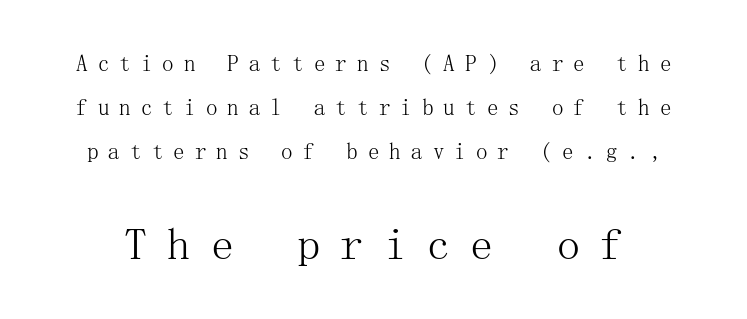
The image shows 46 px light serif type, upright; set loose line spacing (1.91x), unusually wide letter spacing (+0.44 em), not underlined; the second (bottom) block is 2.0x larger; medium stroke contrast and a medium x-height.
